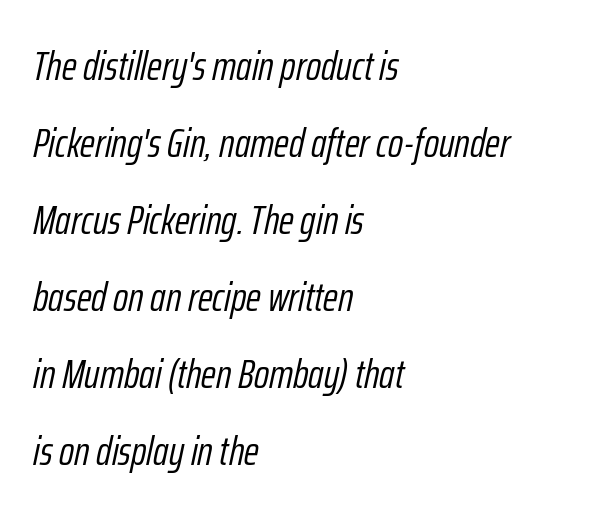
{"italic": "yes", "lean": "right", "slant_degrees": 12, "bold": "no", "weight": "light", "width": "condensed", "stroke_contrast": "low", "x_height": "medium", "monospaced": "no", "underline": "no", "align": "left", "line_spacing_ratio": 1.88, "letter_spacing": "normal", "letter_spacing_em": 0.0, "glyph_px": 41}
